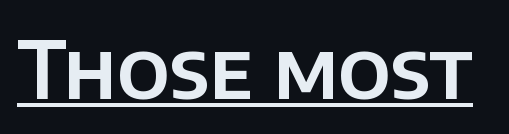
{"serif": "no", "italic": "no", "width": "normal", "stroke_contrast": "low", "x_height": "large", "monospaced": "no", "underline": "yes", "letter_spacing": "normal", "letter_spacing_em": 0.0, "glyph_px": 79}
